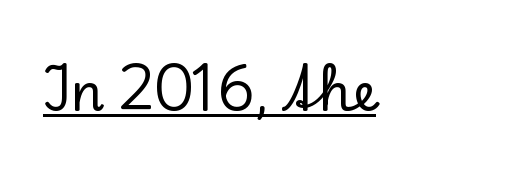
Q: Is the text italic (slanted)? A: No, it is upright.
Q: Is the text underlined? A: Yes.
Q: Is the spacing between letters normal or unusually wide? A: Normal.
Q: Width (condensed, normal, or wide)? A: Normal.
Q: Stroke contrast? A: Low.
Q: x-height? A: Small.
Q: Monospaced? A: No.
